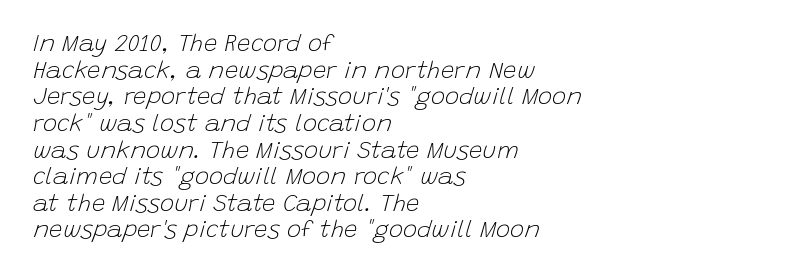
{"italic": "yes", "lean": "right", "slant_degrees": 15, "bold": "no", "underline": "no", "align": "left", "line_spacing": "tight", "line_spacing_ratio": 1.11, "letter_spacing": "normal", "letter_spacing_em": 0.0, "glyph_px": 24}
